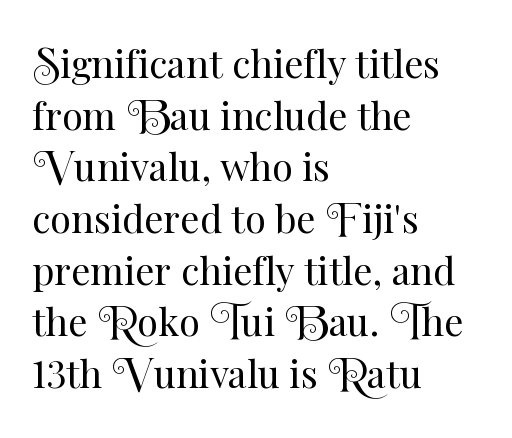
The image shows 38 px regular-weight type, upright; set left-aligned, normal line spacing (1.36x), normal letter spacing, not underlined; medium stroke contrast and a small x-height.
